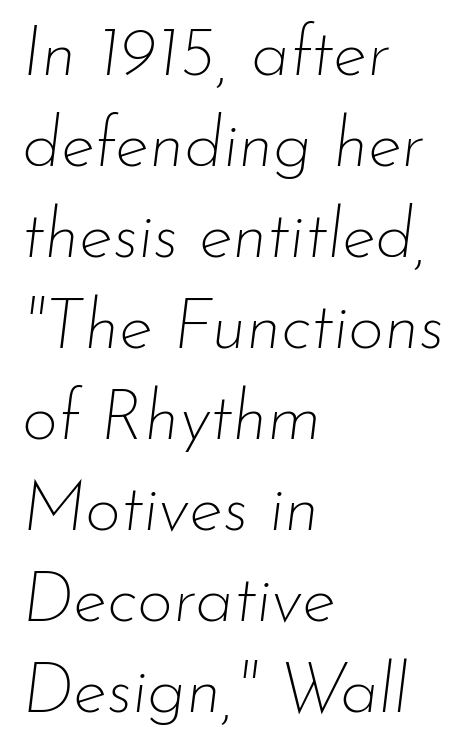
The image shows 70 px thin type, italic (leaning right); set left-aligned, normal line spacing (1.3x), normal letter spacing, not underlined; low stroke contrast and a small x-height.
